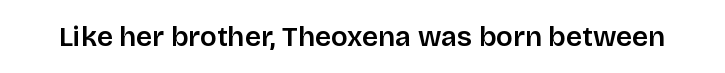
Glyph-to-glyph distance matches everyday printed text. Character widths vary here, with narrow letters taking less room than wide ones. Serif or sans? Sans — the stroke terminals are bare. Type without underlining. A typesetter would mark this as roman, not italic.
